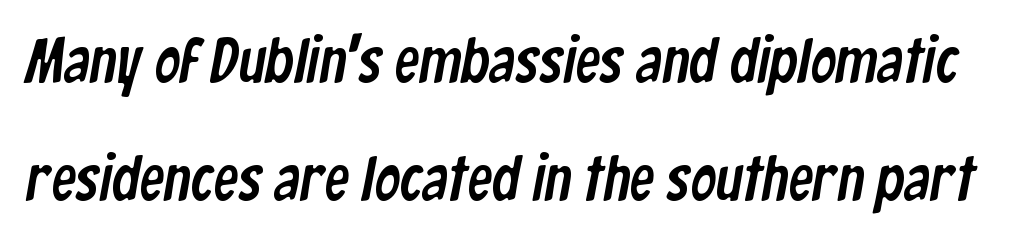
Q: Is the typeface a serif or a sans-serif typeface? A: Sans-serif.
Q: Is the text underlined? A: No.
Q: Is the spacing between letters normal or unusually wide? A: Normal.
Q: Width (condensed, normal, or wide)? A: Condensed.
Q: Stroke contrast? A: Low.
Q: x-height? A: Medium.
Q: Monospaced? A: No.
